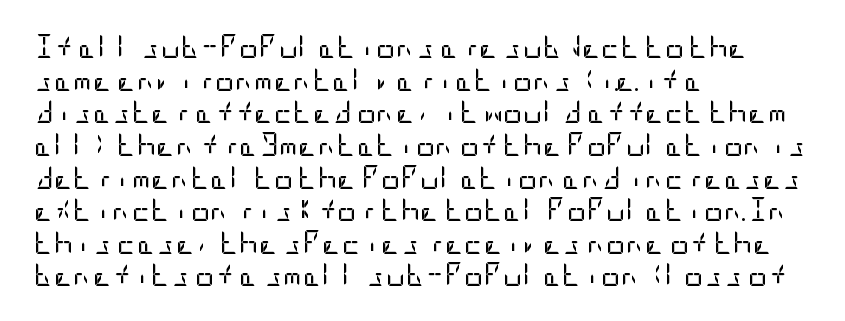
Plain, unruled lines of type. Ordinary non-slanted type is in use. Does extra space separate the letters? No, they use regular spacing. This is not heavy type; no bold has been used. These lines sit exactly where default settings would place them. Reading down the block, your eye returns to a fixed left position each line.
